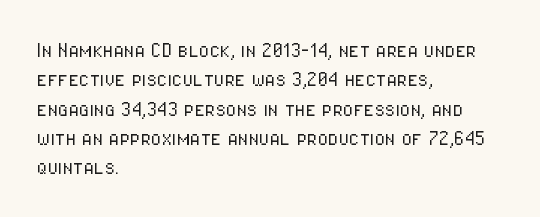
The image shows 24 px text type, upright; set left-aligned, line spacing 1.22x, normal letter spacing, not underlined.
